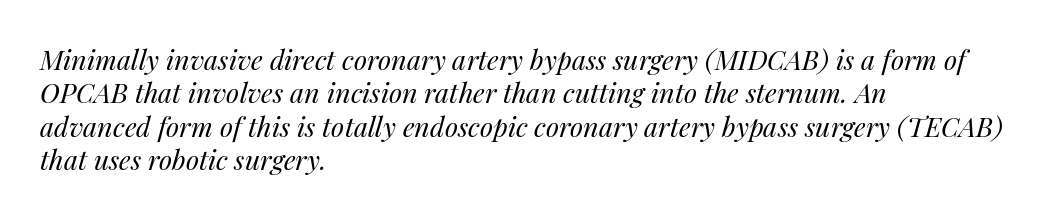
The image shows 27 px text type, italic (leaning right); set left-aligned, line spacing 1.24x, normal letter spacing, not underlined.
